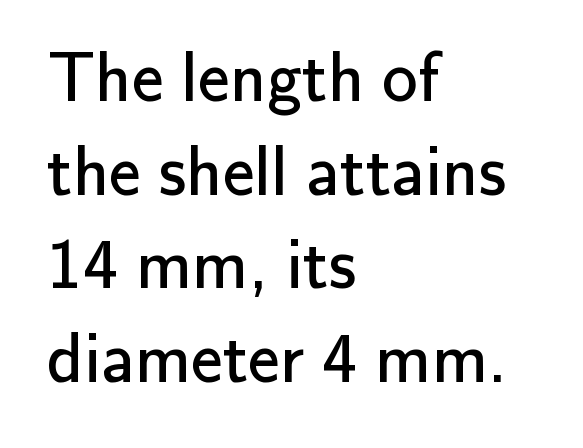
Typeset ragged right — the left edge is the straight one. If you measured baseline to baseline, you'd find a middling distance. The letters stand upright; this is a roman face. Any mark beneath the type? The region is blank. The typeface has the unassuming heft of standard copy or less.
